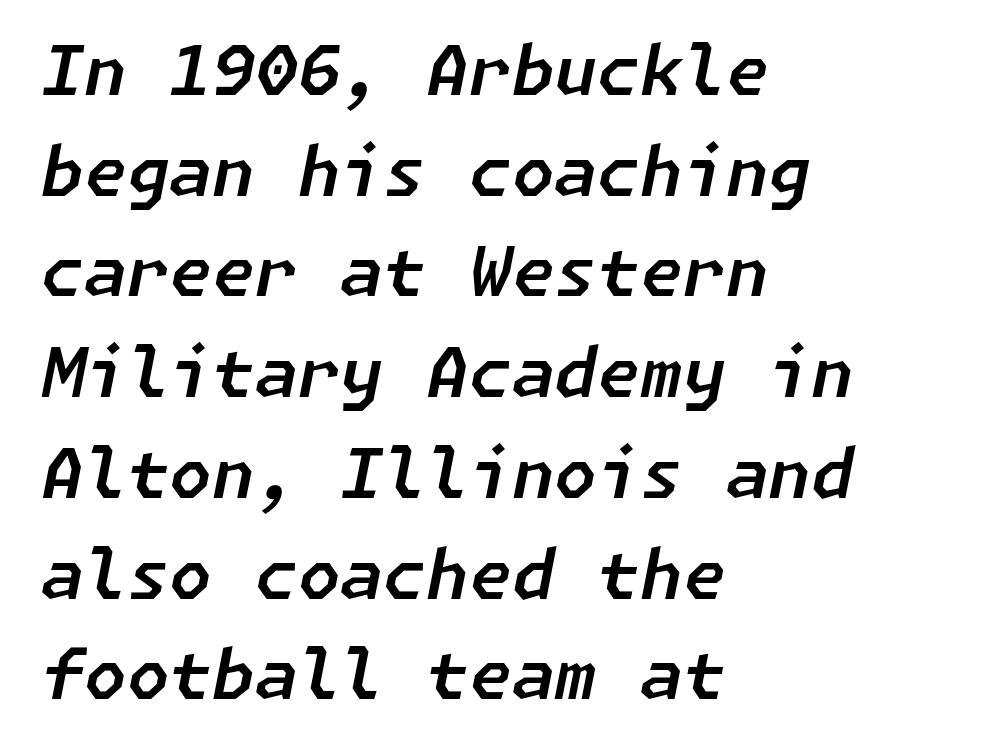
The image shows 69 px text type, italic (leaning right); set left-aligned, normal line spacing (1.46x), normal letter spacing, not underlined; low stroke contrast and a medium x-height.
